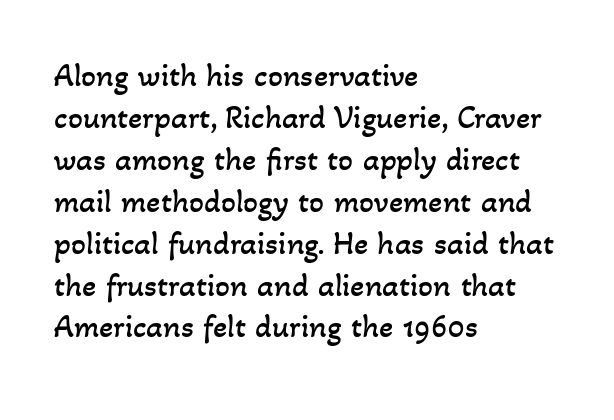
{"bold": "no", "weight": "regular", "width": "normal", "stroke_contrast": "low", "x_height": "small", "monospaced": "no", "underline": "no", "align": "left", "line_spacing": "normal", "line_spacing_ratio": 1.27, "letter_spacing": "normal", "letter_spacing_em": 0.0, "glyph_px": 33}
